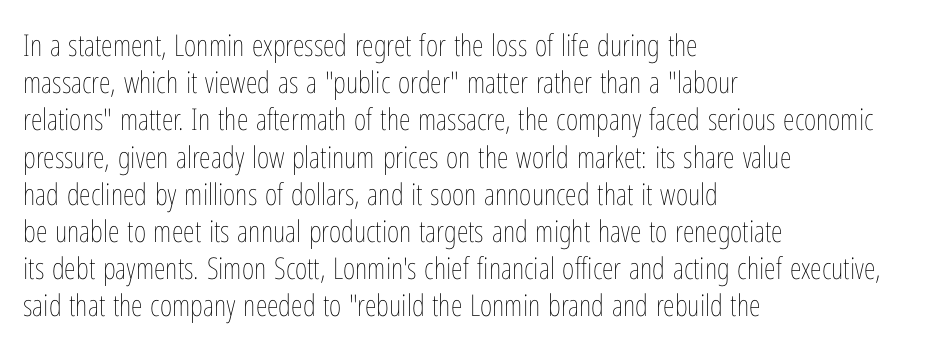
The image shows 30 px thin, condensed type, upright; set left-aligned, line spacing 1.24x, normal letter spacing, not underlined; low stroke contrast and a medium x-height.
